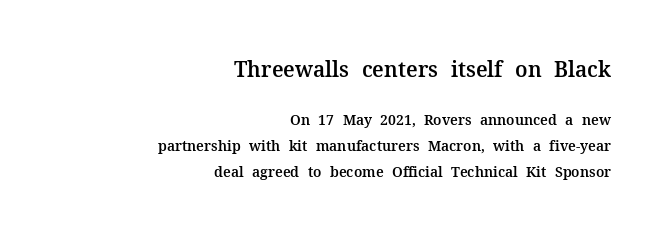
Line ends are locked; line starts wander. Posture: straight, roman, zero tilt. Note: larger setting up top, smaller setting below. Between one letter and the next there's only the usual sliver of space. The string is rendered with underlining switched off.
